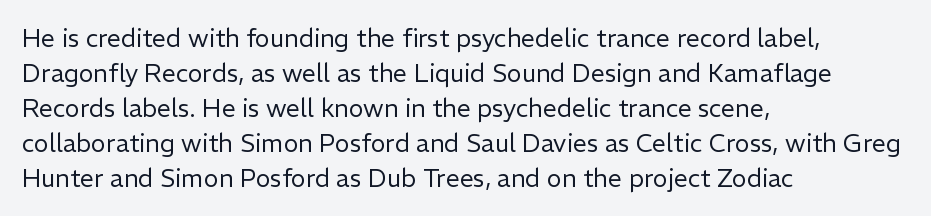
Q: Is the text bold? A: No.
Q: Is the text italic (slanted)? A: No, it is upright.
Q: Is the text underlined? A: No.
Q: How is the paragraph aligned? A: Left-aligned.
Q: Is the spacing between letters normal or unusually wide? A: Normal.
Q: Is the spacing between lines tight, normal or loose? A: Normal.
